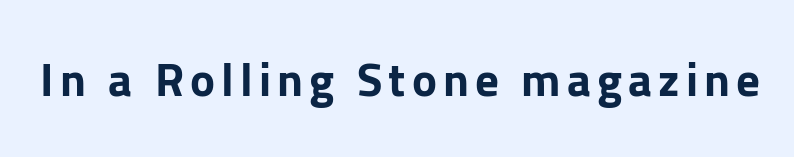
Q: Is the text bold? A: Yes.
Q: Is the text italic (slanted)? A: No, it is upright.
Q: Is the typeface a serif or a sans-serif typeface? A: Sans-serif.
Q: Is the text underlined? A: No.
Q: Width (condensed, normal, or wide)? A: Normal.
Q: Stroke contrast? A: Low.
Q: x-height? A: Medium.
Q: Monospaced? A: No.
